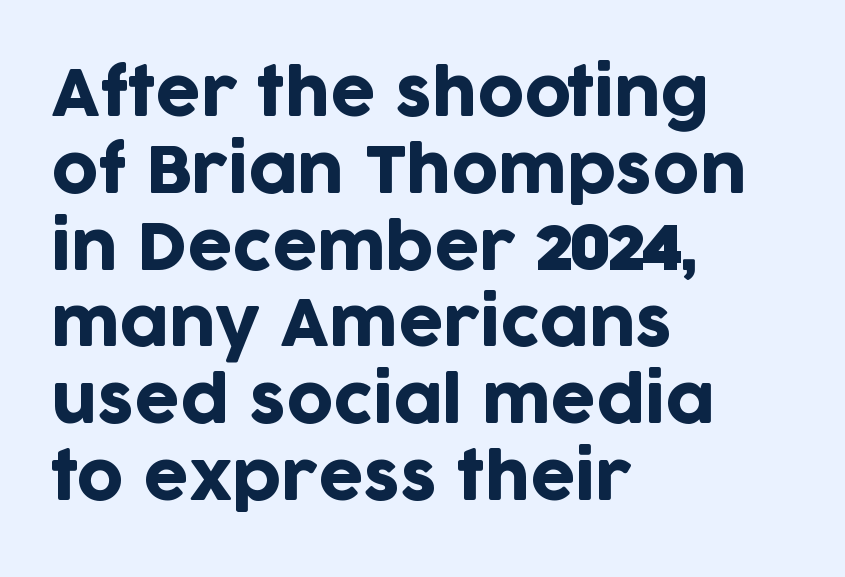
The image shows 64 px sans-serif type, upright; set left-aligned, line spacing 1.2x, normal letter spacing, not underlined; low stroke contrast and a large x-height.
